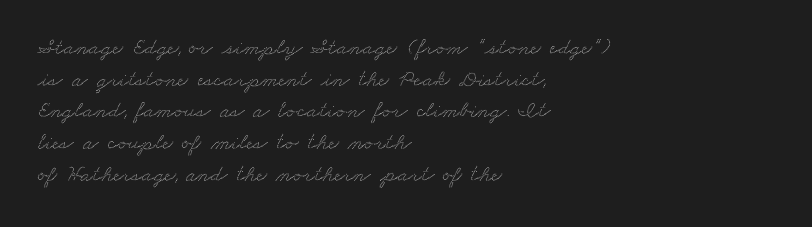
The image shows 23 px text type; set left-aligned, normal line spacing (1.38x), normal letter spacing, not underlined.
